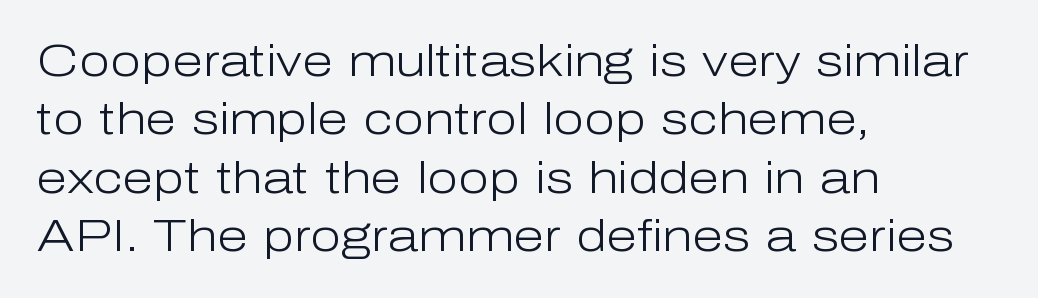
No chunkiness to these letters — they're not bold. Compared with typical body copy, the letter spacing here is the same. Descender tails drop into unmarked territory. Compared with typical paragraphs, the rows here are spaced about the same.
